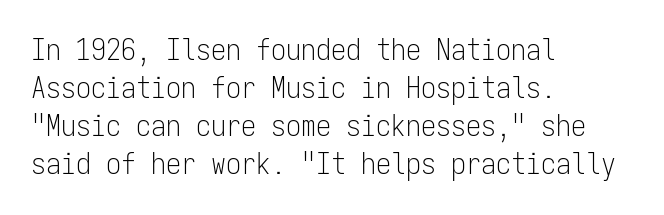
Has an underline been added? It has not. Looks like terminal output: every glyph gets an equal slot. Upright lettering throughout. The passage shown is typeset with a sans-serif family.
